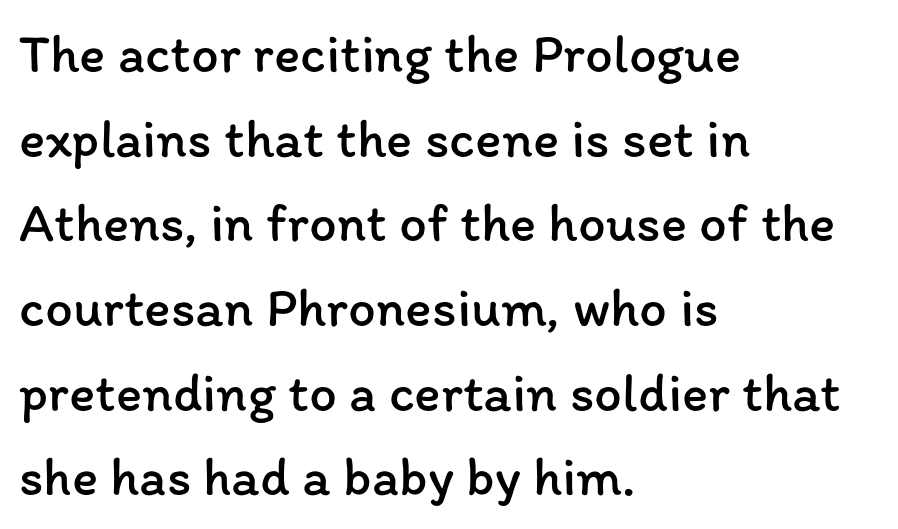
{"italic": "no", "bold": "no", "weight": "regular", "width": "normal", "stroke_contrast": "low", "x_height": "medium", "monospaced": "no", "underline": "no", "align": "left", "line_spacing": "normal", "line_spacing_ratio": 1.54, "letter_spacing": "normal", "letter_spacing_em": 0.0, "glyph_px": 55}
